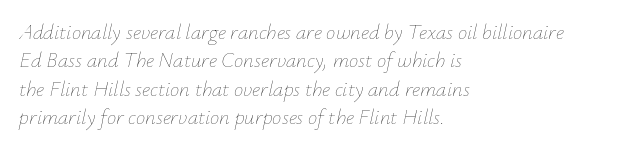
The typesetting does not lean heavy: it is not bold. Characters are canted at an angle relative to the baseline's perpendicular. The area under the type is left untouched. In CSS terms this would be text-align: left.
